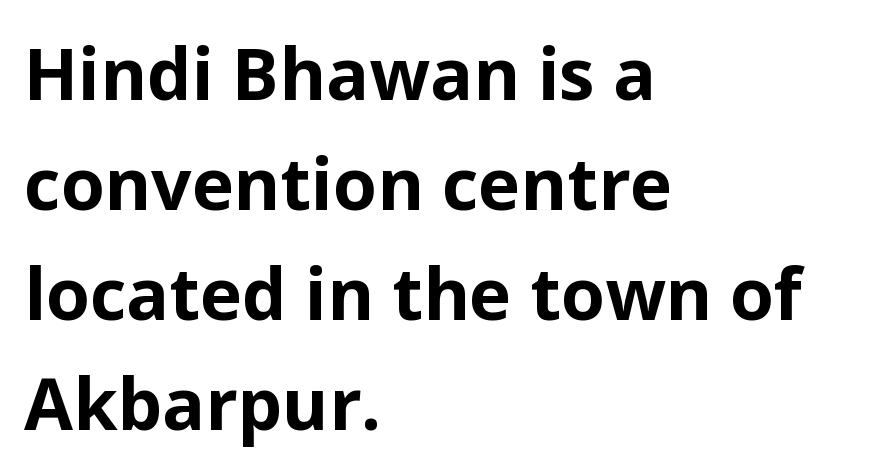
Q: Is the text bold? A: Yes.
Q: Is the text italic (slanted)? A: No, it is upright.
Q: Is the typeface a serif or a sans-serif typeface? A: Sans-serif.
Q: Is the text underlined? A: No.
Q: How is the paragraph aligned? A: Left-aligned.
Q: Is the spacing between letters normal or unusually wide? A: Normal.
Q: Is the spacing between lines tight, normal or loose? A: Normal.
Q: Width (condensed, normal, or wide)? A: Normal.
Q: Stroke contrast? A: Low.
Q: x-height? A: Medium.
Q: Monospaced? A: No.
